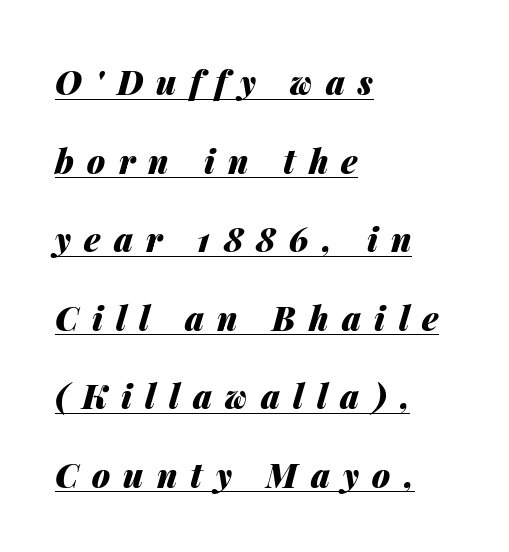
The image shows 33 px heavy type, italic (leaning right); set left-aligned, loose line spacing (2.38x), unusually wide letter spacing (+0.4 em), underlined; medium stroke contrast and a medium x-height.
